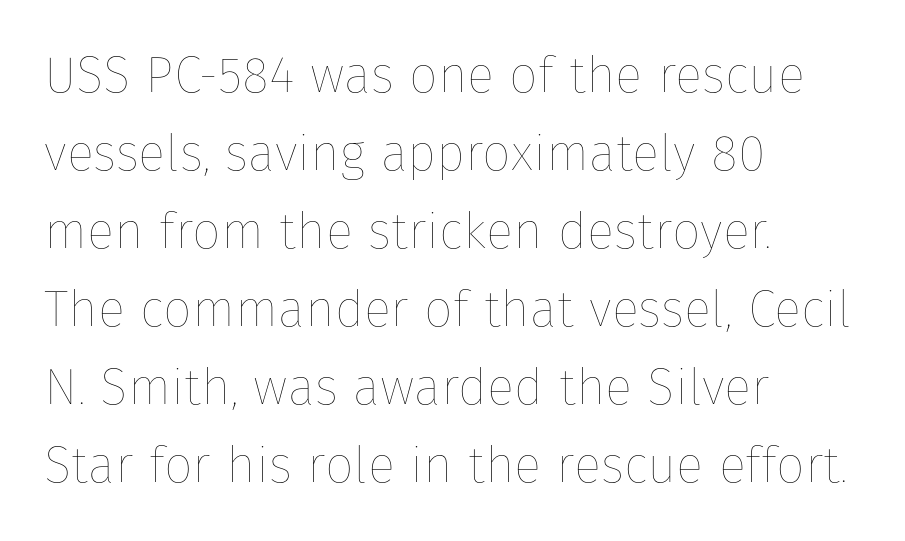
Honestly, there is no underline to notice here at all. A student would call this left alignment; a typographer would say flush left, rag right. Weight: in the light-to-regular range. The vertical gap from one line to the next is medium.
